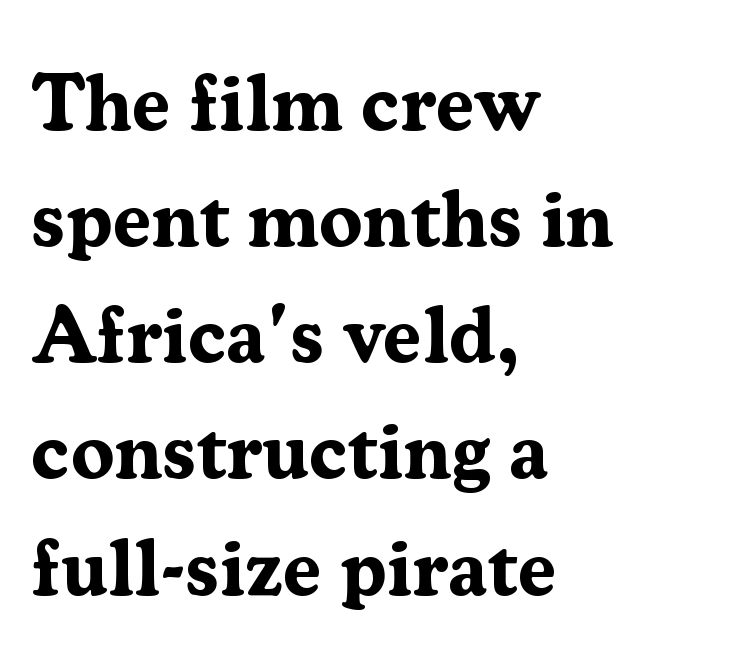
{"serif": "yes", "italic": "no", "bold": "yes", "weight": "bold", "width": "normal", "stroke_contrast": "medium", "x_height": "medium", "monospaced": "no", "underline": "no", "align": "left", "line_spacing": "normal", "line_spacing_ratio": 1.47, "letter_spacing": "normal", "letter_spacing_em": 0.0, "glyph_px": 79}
